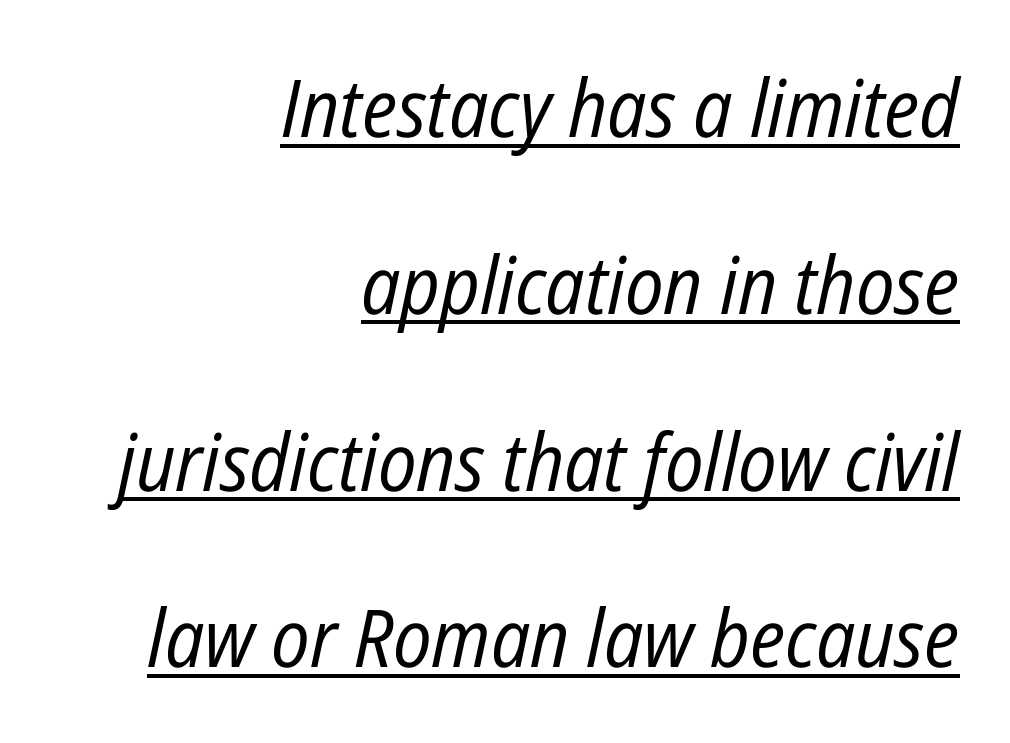
Q: Is the text bold? A: No.
Q: Is the text italic (slanted)? A: Yes, it leans right by about 12 degrees.
Q: Is the text underlined? A: Yes.
Q: How is the paragraph aligned? A: Right-aligned.
Q: Is the spacing between letters normal or unusually wide? A: Normal.
Q: Is the spacing between lines tight, normal or loose? A: Loose.
Q: Width (condensed, normal, or wide)? A: Condensed.
Q: Stroke contrast? A: Low.
Q: x-height? A: Medium.
Q: Monospaced? A: No.
